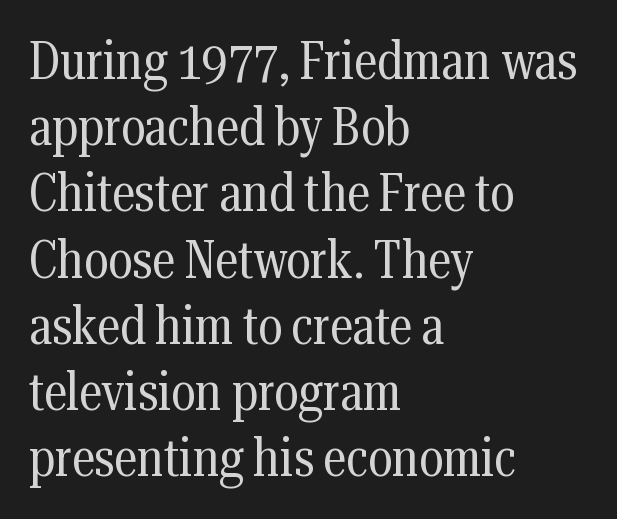
Q: Is the text bold? A: No.
Q: Is the text italic (slanted)? A: No, it is upright.
Q: Is the typeface a serif or a sans-serif typeface? A: Serif.
Q: Is the text underlined? A: No.
Q: How is the paragraph aligned? A: Left-aligned.
Q: Is the spacing between letters normal or unusually wide? A: Normal.
Q: Is the spacing between lines tight, normal or loose? A: Normal.
Q: Width (condensed, normal, or wide)? A: Condensed.
Q: Stroke contrast? A: Medium.
Q: x-height? A: Medium.
Q: Monospaced? A: No.
